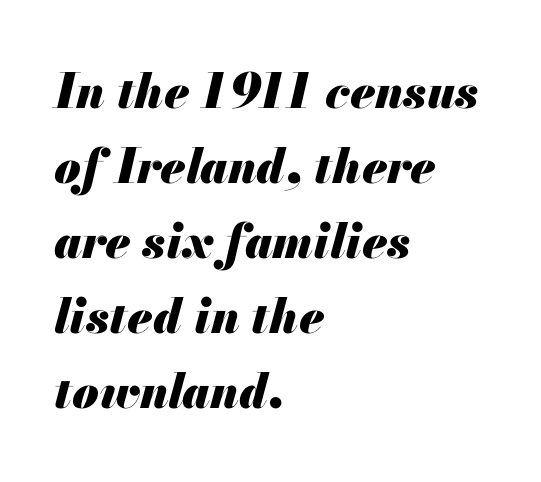
Reading down the column, the eye jumps a familiar distance to each next line. Layout note: lines flush left. Typographic density is high because the face is bold. It's the slanting kind of type. A typesetter would call this zero additional tracking. Letters rest on an invisible, unmarked baseline.
